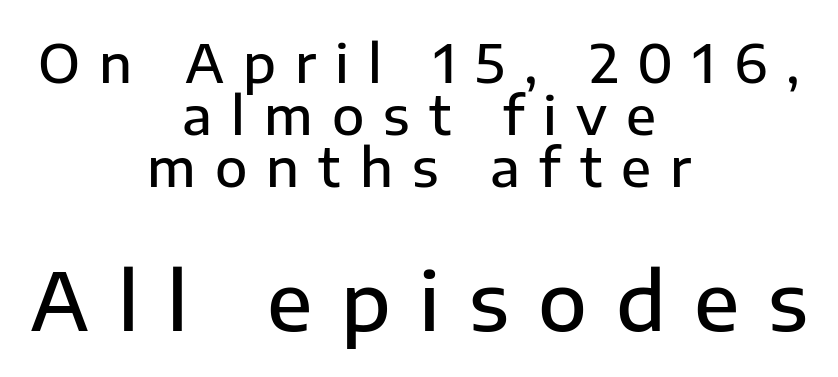
The image shows 80 px semibold sans-serif type, upright; set centered, tight line spacing (0.98x), unusually wide letter spacing (+0.36 em), not underlined; the second (bottom) block is 1.51x larger; low stroke contrast and a medium x-height.
